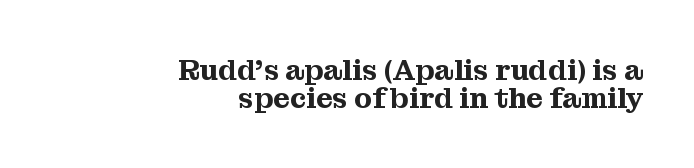
Q: Is the text italic (slanted)? A: No, it is upright.
Q: Is the typeface a serif or a sans-serif typeface? A: Serif.
Q: Is the text underlined? A: No.
Q: How is the paragraph aligned? A: Right-aligned.
Q: Is the spacing between letters normal or unusually wide? A: Normal.
Q: Is the spacing between lines tight, normal or loose? A: Tight.
Q: Width (condensed, normal, or wide)? A: Normal.
Q: Stroke contrast? A: Medium.
Q: x-height? A: Medium.
Q: Monospaced? A: No.
